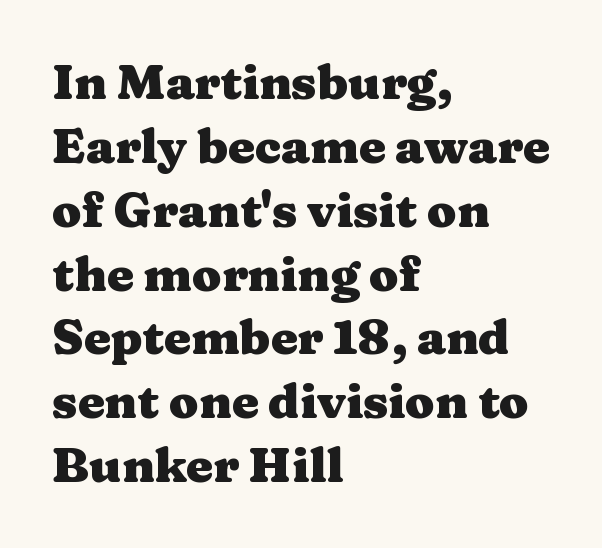
{"serif": "yes", "italic": "no", "bold": "yes", "weight": "heavy", "width": "wide", "stroke_contrast": "medium", "x_height": "medium", "monospaced": "no", "underline": "no", "align": "left", "line_spacing": "normal", "line_spacing_ratio": 1.33, "letter_spacing": "normal", "letter_spacing_em": 0.0, "glyph_px": 48}
